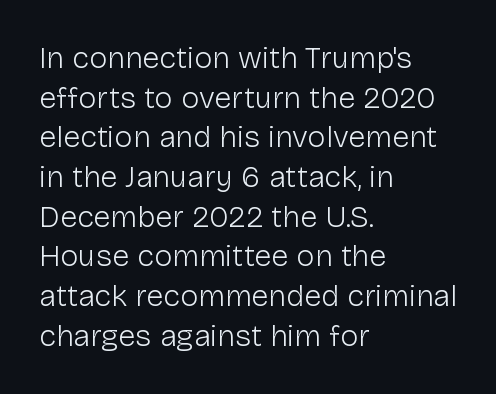
Unbolded letterforms with no extra heft. Each line starts at the same left margin while the right side varies. Line spacing here is normal. Stroke terminals: plain, sans-serif.
